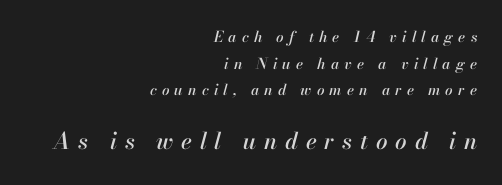
The image shows 23 px text type, italic (leaning right); set right-aligned, line spacing 1.77x, unusually wide letter spacing (+0.34 em), not underlined; the second (bottom) block is 1.53x larger.
